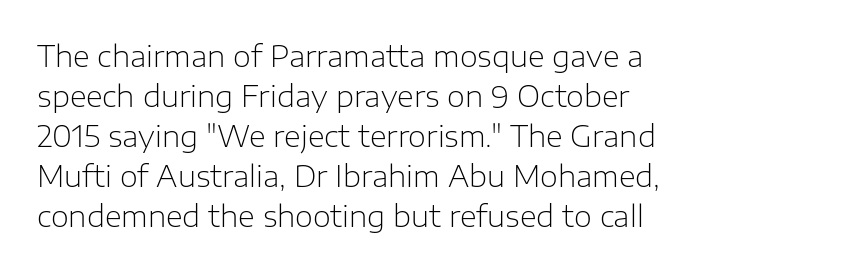
These lines stack with their left ends in a neat column. This is not heavy type; no bold has been used. Quick note: interline space is typical. The axis of the letterforms is exactly vertical. This sample has the flowing, uneven cadence of proportional lettering.
